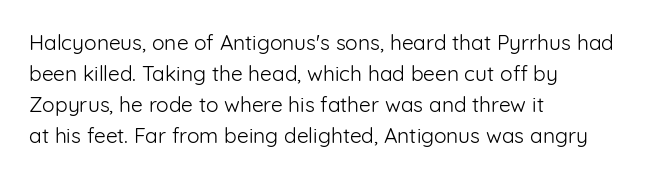
If you drew a line through each stem, it would be perfectly vertical. Leftover space on each line is placed entirely after the last word. The vertical gap from one line to the next is medium. The specimen omits any rule beneath the text block's lines.
